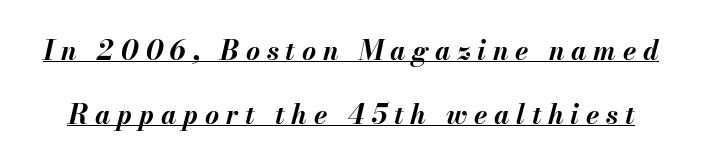
{"italic": "yes", "lean": "right", "slant_degrees": 13, "bold": "yes", "underline": "yes", "line_spacing": "loose", "line_spacing_ratio": 2.38, "letter_spacing": "wide", "letter_spacing_em": 0.25, "glyph_px": 27}
